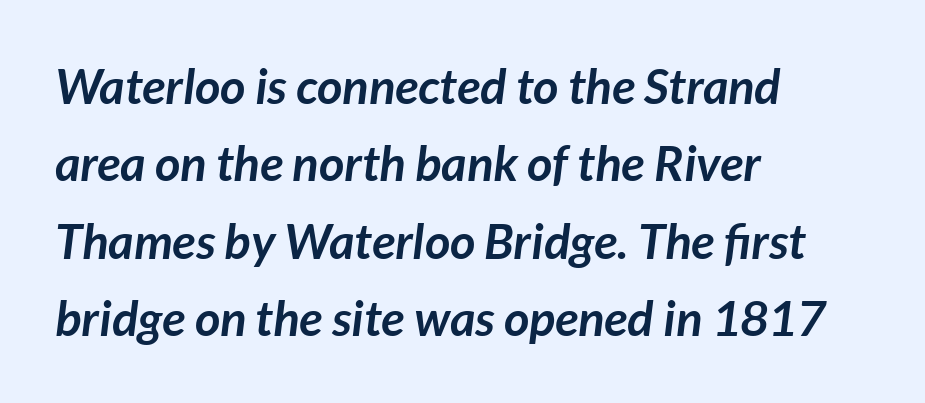
The image shows 49 px semibold type, italic (leaning right); set left-aligned, normal line spacing (1.58x), normal letter spacing, not underlined; low stroke contrast and a medium x-height.
